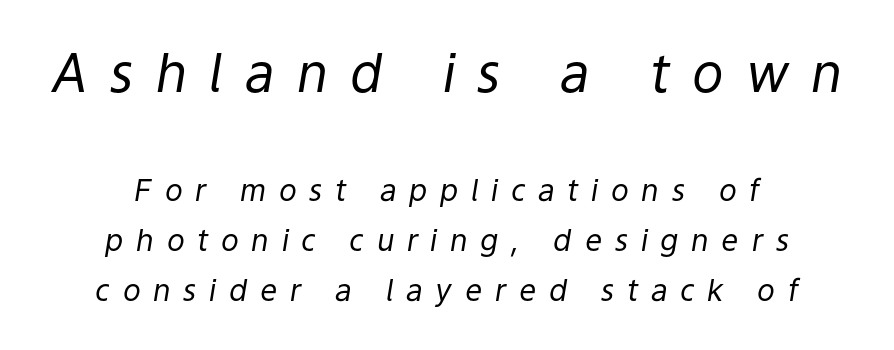
Clear beneath every line of the passage. The face used here is rendered with a markedly widened letterfit. Is the stroke heavy? The answer is a plain regular-or-lighter. One glance says typical: line gaps are just what's usual. In CSS terms this would be text-align: center.
